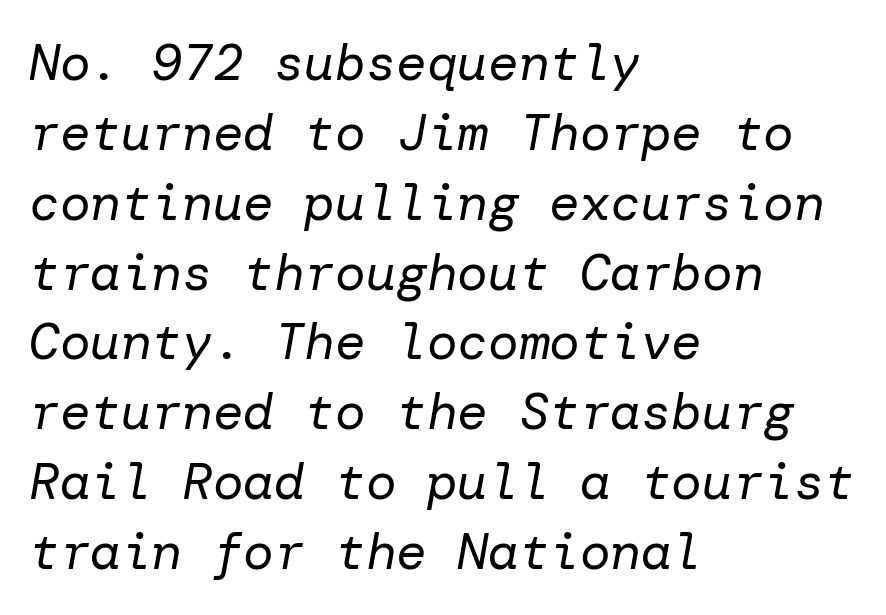
A typesetter would call this leading conventional body-copy spacing. Just letters on the line, the space beneath them empty. Tracking value appears to be zero — textbook default spacing. Tall strokes in this sample are angled rather than plumb.
